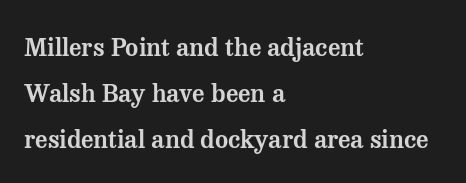
Q: Is the text italic (slanted)? A: No, it is upright.
Q: Is the text underlined? A: No.
Q: How is the paragraph aligned? A: Left-aligned.
Q: Is the spacing between letters normal or unusually wide? A: Normal.
